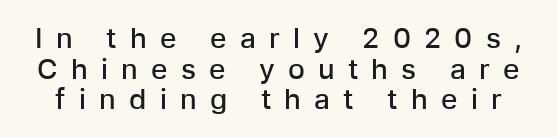
Q: Is the text bold? A: Semi-bold.
Q: Is the text italic (slanted)? A: No, it is upright.
Q: Is the typeface a serif or a sans-serif typeface? A: Sans-serif.
Q: Is the text underlined? A: No.
Q: Is the spacing between letters normal or unusually wide? A: Unusually wide.
Q: Is the spacing between lines tight, normal or loose? A: Tight.
Q: Width (condensed, normal, or wide)? A: Normal.
Q: Stroke contrast? A: Low.
Q: x-height? A: Medium.
Q: Monospaced? A: No.
